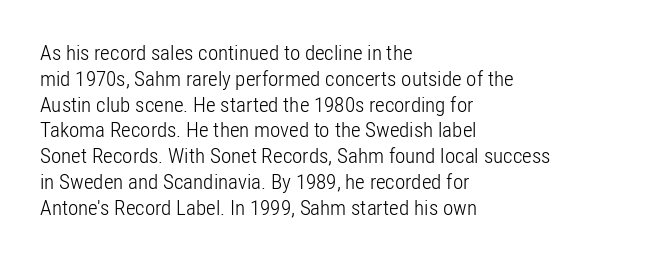
{"italic": "no", "bold": "no", "underline": "no", "align": "left", "line_spacing_ratio": 1.23, "letter_spacing": "normal", "letter_spacing_em": 0.0, "glyph_px": 21}
